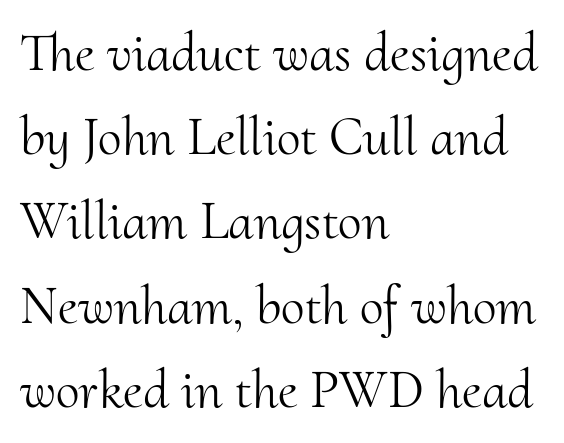
Q: Is the text bold? A: No.
Q: Is the text italic (slanted)? A: No, it is upright.
Q: Is the typeface a serif or a sans-serif typeface? A: Serif.
Q: Is the text underlined? A: No.
Q: How is the paragraph aligned? A: Left-aligned.
Q: Is the spacing between letters normal or unusually wide? A: Normal.
Q: Is the spacing between lines tight, normal or loose? A: Normal.
Q: Width (condensed, normal, or wide)? A: Normal.
Q: Stroke contrast? A: Medium.
Q: x-height? A: Small.
Q: Monospaced? A: No.
